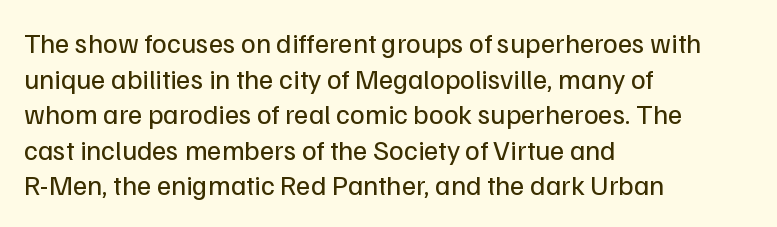
If you drew a ruler down the left edge, every line would touch it. The glyphs in this specimen are sans serif. Every character sits straight up, as roman type does. The gap between lines stays unmarked. Between one letter and the next there's only the usual sliver of space. Is this a fixed-width face? No — the glyphs have proportional, varying widths.
